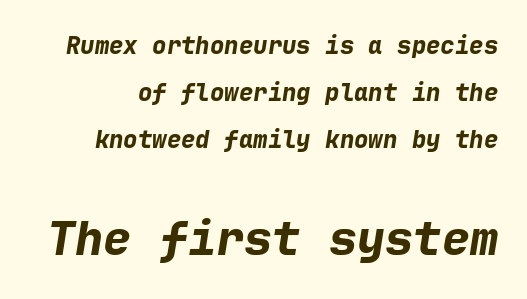
This is heavy type, rendered in bold. This rendering features lettering with no underline. The text carries the slant typical of an italic or oblique font. The letters march in equal steps, a hallmark of fixed-pitch type.
